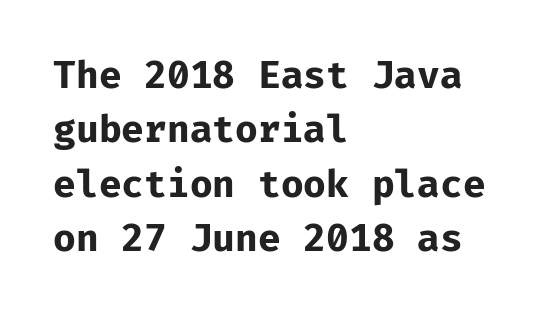
{"serif": "no", "italic": "no", "bold": "yes", "weight": "bold", "width": "normal", "stroke_contrast": "low", "x_height": "medium", "monospaced": "yes", "underline": "no", "align": "left", "line_spacing": "normal", "line_spacing_ratio": 1.47, "letter_spacing": "normal", "letter_spacing_em": 0.0, "glyph_px": 37}
